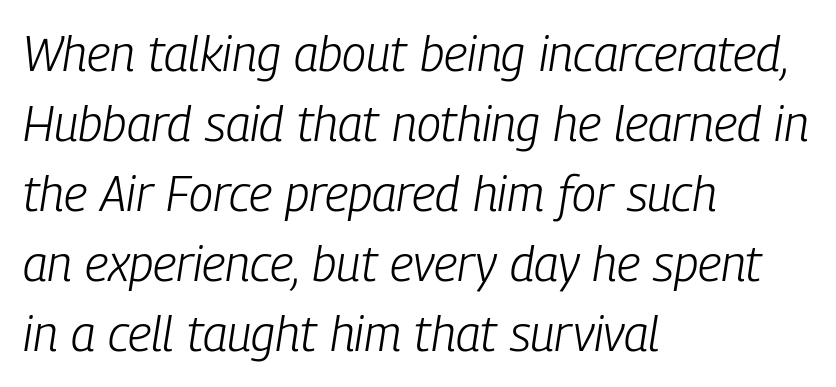
{"italic": "yes", "lean": "right", "slant_degrees": 9, "bold": "no", "weight": "light", "width": "condensed", "stroke_contrast": "low", "x_height": "medium", "monospaced": "no", "underline": "no", "align": "left", "line_spacing": "normal", "line_spacing_ratio": 1.43, "letter_spacing": "normal", "letter_spacing_em": 0.0, "glyph_px": 49}
